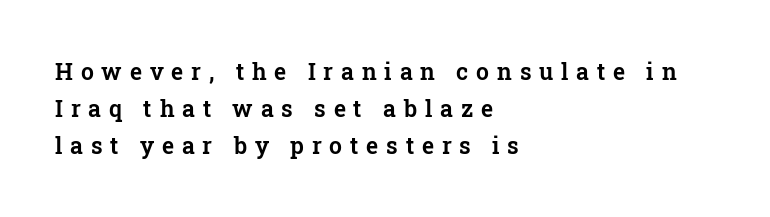
Q: Is the text italic (slanted)? A: No, it is upright.
Q: Is the text underlined? A: No.
Q: How is the paragraph aligned? A: Left-aligned.
Q: Is the spacing between letters normal or unusually wide? A: Unusually wide.
Q: Is the spacing between lines tight, normal or loose? A: Normal.
